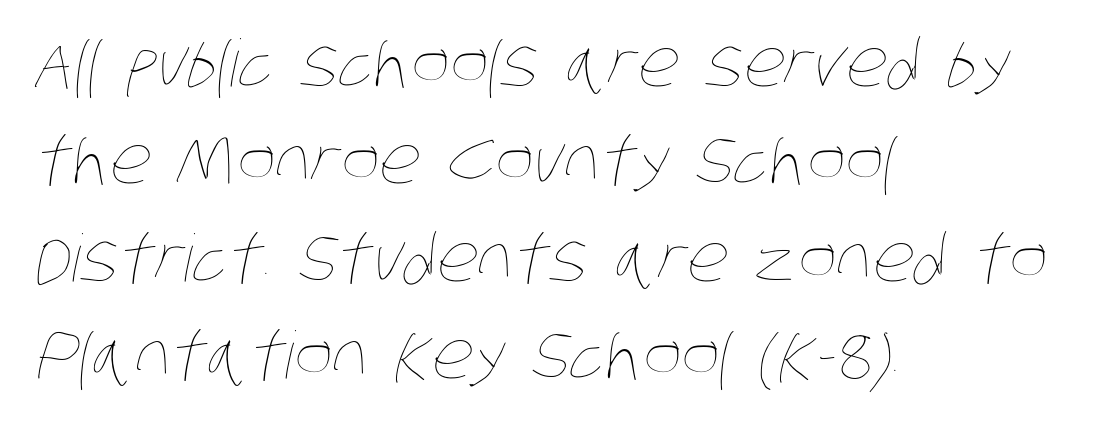
The image shows 65 px thin, condensed type; set left-aligned, normal line spacing (1.5x), normal letter spacing, not underlined; low stroke contrast and a large x-height.
